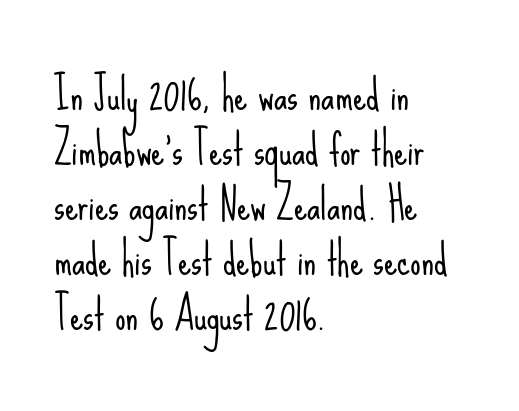
The image shows 42 px light, condensed sans-serif type, upright; set left-aligned, normal line spacing (1.31x), normal letter spacing, not underlined; low stroke contrast and a small x-height.
